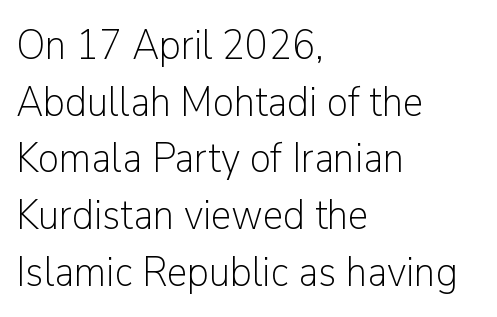
{"serif": "no", "italic": "no", "bold": "no", "weight": "light", "width": "normal", "stroke_contrast": "low", "x_height": "medium", "monospaced": "no", "underline": "no", "align": "left", "line_spacing": "normal", "line_spacing_ratio": 1.35, "letter_spacing": "normal", "letter_spacing_em": 0.0, "glyph_px": 42}
